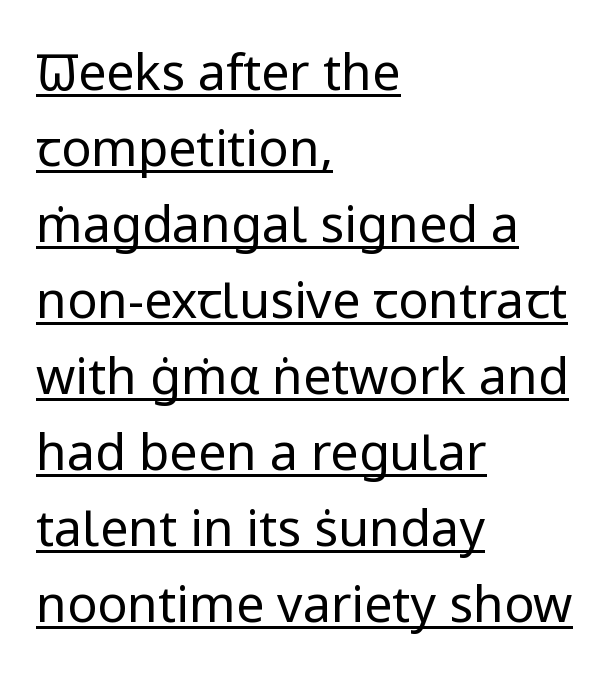
Q: Is the text bold? A: No.
Q: Is the text italic (slanted)? A: No, it is upright.
Q: Is the typeface a serif or a sans-serif typeface? A: Sans-serif.
Q: Is the text underlined? A: Yes.
Q: How is the paragraph aligned? A: Left-aligned.
Q: Is the spacing between letters normal or unusually wide? A: Normal.
Q: Is the spacing between lines tight, normal or loose? A: Normal.
Q: Width (condensed, normal, or wide)? A: Normal.
Q: Stroke contrast? A: Low.
Q: x-height? A: Medium.
Q: Monospaced? A: No.
